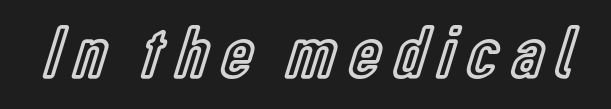
{"width": "condensed", "x_height": "medium", "monospaced": "no", "underline": "no", "glyph_px": 75}
